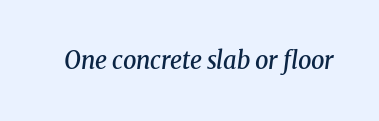
How heavy is the stroke? Medium-heavy — a semibold, shy of bold. The passage shown has conventional tracking throughout. Yep, that's italic — everything's leaning. Descenders are the only things crossing below the line.
